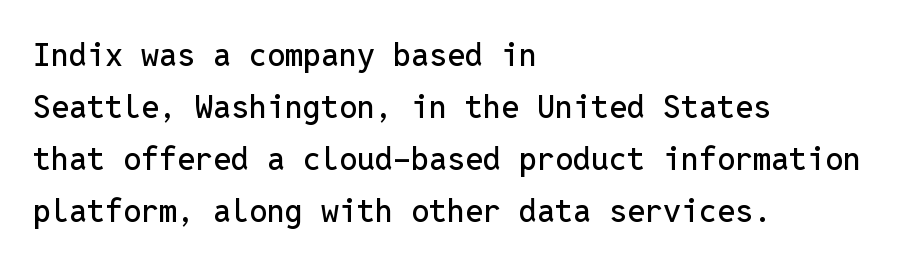
Q: Is the text italic (slanted)? A: No, it is upright.
Q: Is the typeface a serif or a sans-serif typeface? A: Sans-serif.
Q: Is the text underlined? A: No.
Q: How is the paragraph aligned? A: Left-aligned.
Q: Is the spacing between letters normal or unusually wide? A: Normal.
Q: Is the spacing between lines tight, normal or loose? A: Normal.
Q: Width (condensed, normal, or wide)? A: Normal.
Q: Stroke contrast? A: Low.
Q: x-height? A: Medium.
Q: Monospaced? A: Yes.
